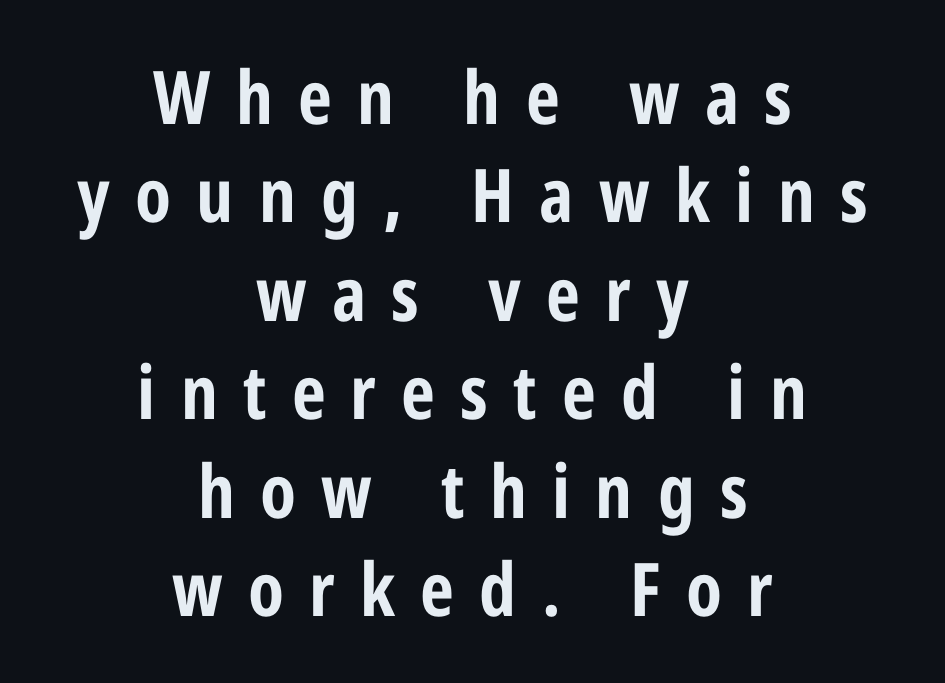
The image shows 74 px bold, condensed sans-serif type, upright; set centered, normal line spacing (1.33x), unusually wide letter spacing (+0.34 em), not underlined; low stroke contrast and a medium x-height.
